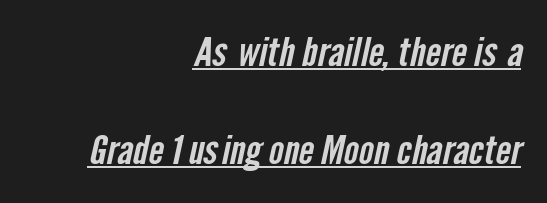
Here the designer chose a conventional face with non-uniform glyph widths. Horizontal bands of white between lines are thick stripes. You could call the tracking neutral — neither tight nor loose. Where is the straight margin? On the right.
